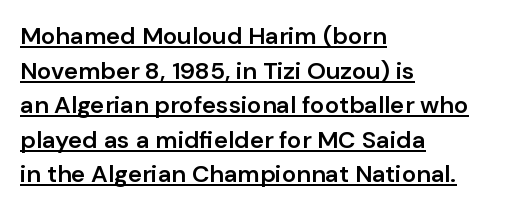
{"italic": "no", "bold": "semi", "underline": "yes", "align": "left", "line_spacing": "normal", "line_spacing_ratio": 1.44, "letter_spacing": "normal", "letter_spacing_em": 0.0, "glyph_px": 24}
